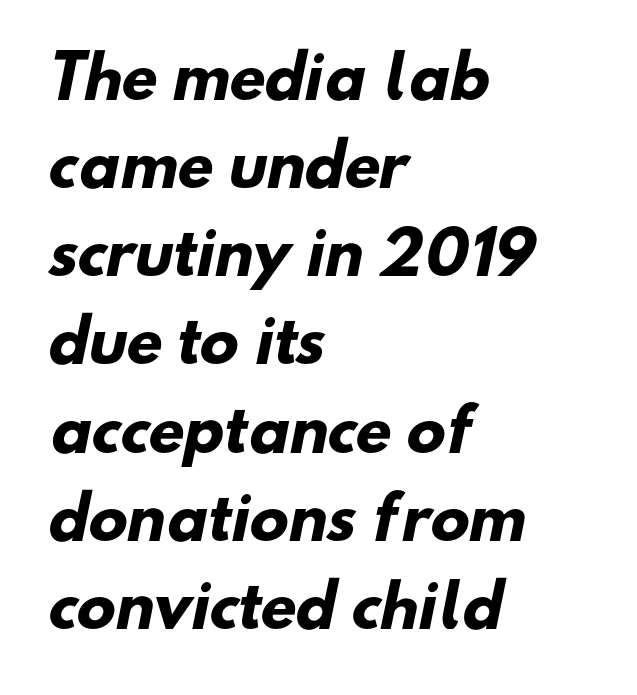
The image shows 58 px heavy sans-serif type; set left-aligned, normal line spacing (1.52x), normal letter spacing, not underlined; low stroke contrast and a small x-height.
